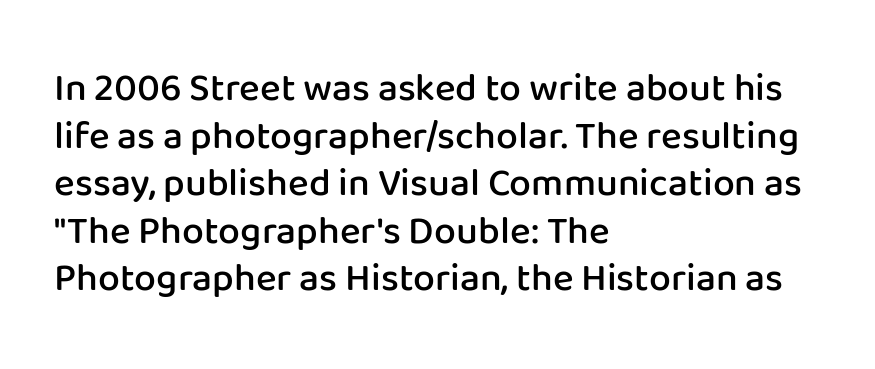
A somewhat darkened texture: the type is semibold rather than bold. The letters advance in unequal steps, a hallmark of proportional type. Notice how the passage keeps a crisp vertical edge on the left only. Students, note that the glyphs here touch the page at normal intervals. The font's upright variant was chosen for this text. Regarding serifs, this sample does without them.
